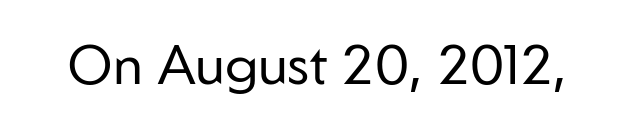
The image shows 55 px regular-weight sans-serif type, upright; set normal letter spacing, not underlined; low stroke contrast and a medium x-height.
